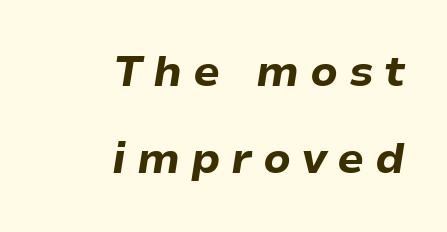
Proportional: the letters do not fall into vertical columns. If you drew a ruler down the right edge, every line would touch it. The lines are spread far apart with generous leading. How are the letters spaced? Widely, with obvious added tracking. The baseline area is clear.
